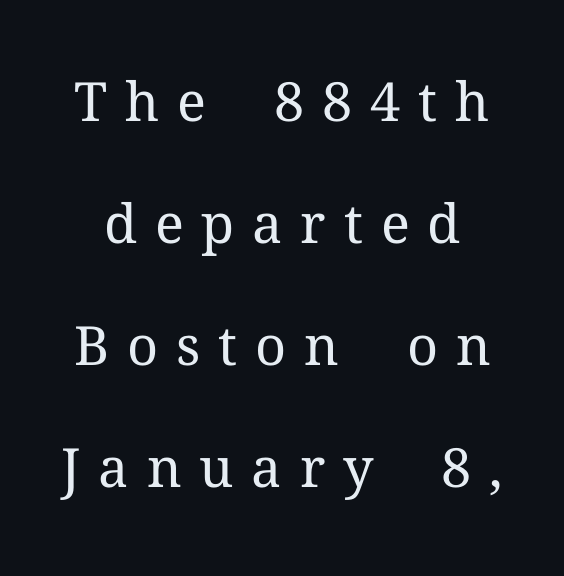
Typographically, this falls in the serif category. The rendering uses natural spacing where letterforms have individual widths. Every character sits straight up, as roman type does. Each stroke keeps to a modest, everyday thickness or less.
